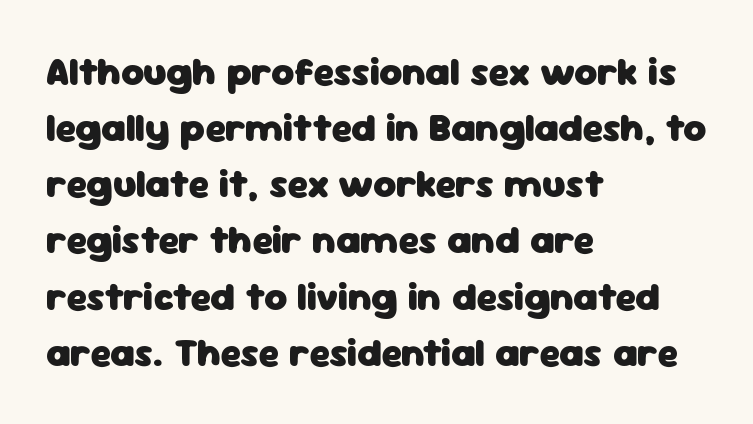
Interline gaps are of average width in this sample. Typeset ragged right — the left edge is the straight one. Typographic density is high because the face is bold. The face used here is rendered with its standard letterfit.
